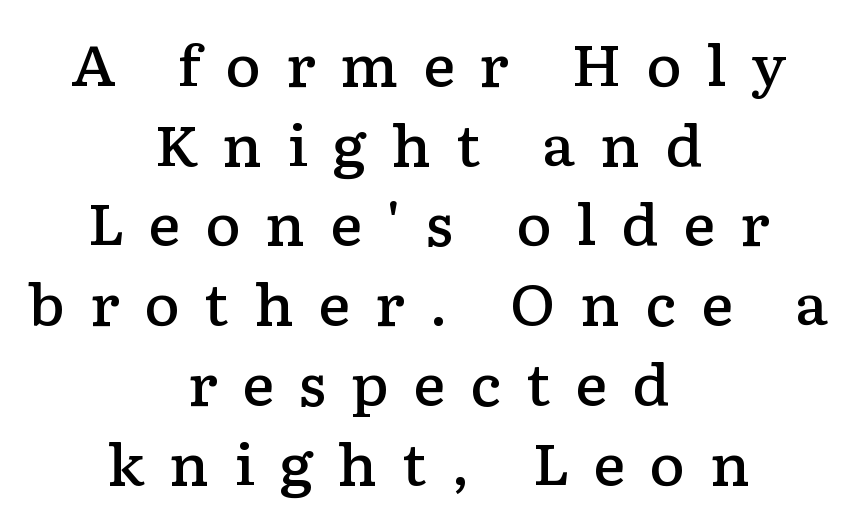
A typesetter would label this face a serif. Here the designer chose a conventional face with non-uniform glyph widths. Style check: upright. This block has exactly the height ordinary leading produces. This rendering widens character spacing well past its baseline value.
